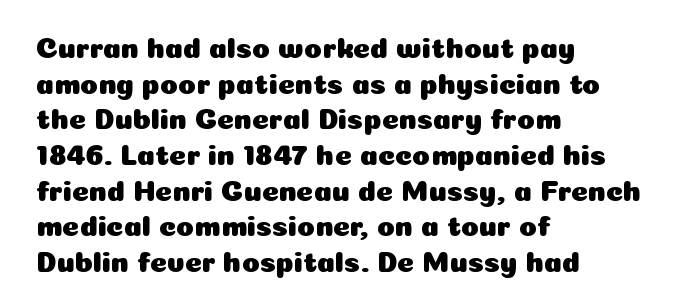
The image shows 29 px sans-serif type, upright; set left-aligned, line spacing 1.23x, normal letter spacing, not underlined; low stroke contrast and a medium x-height.
